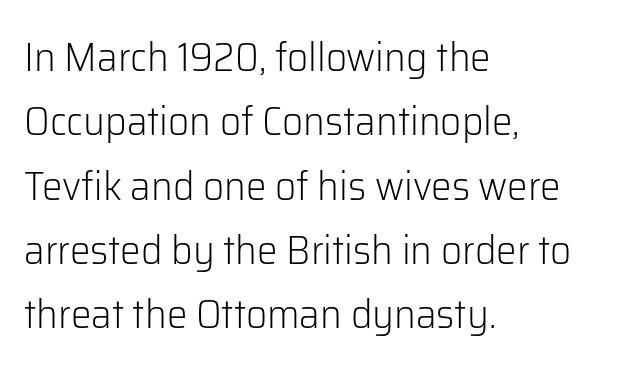
{"serif": "no", "italic": "no", "bold": "no", "weight": "light", "width": "normal", "stroke_contrast": "low", "x_height": "medium", "monospaced": "no", "underline": "no", "align": "left", "line_spacing": "normal", "line_spacing_ratio": 1.57, "letter_spacing": "normal", "letter_spacing_em": 0.0, "glyph_px": 41}
